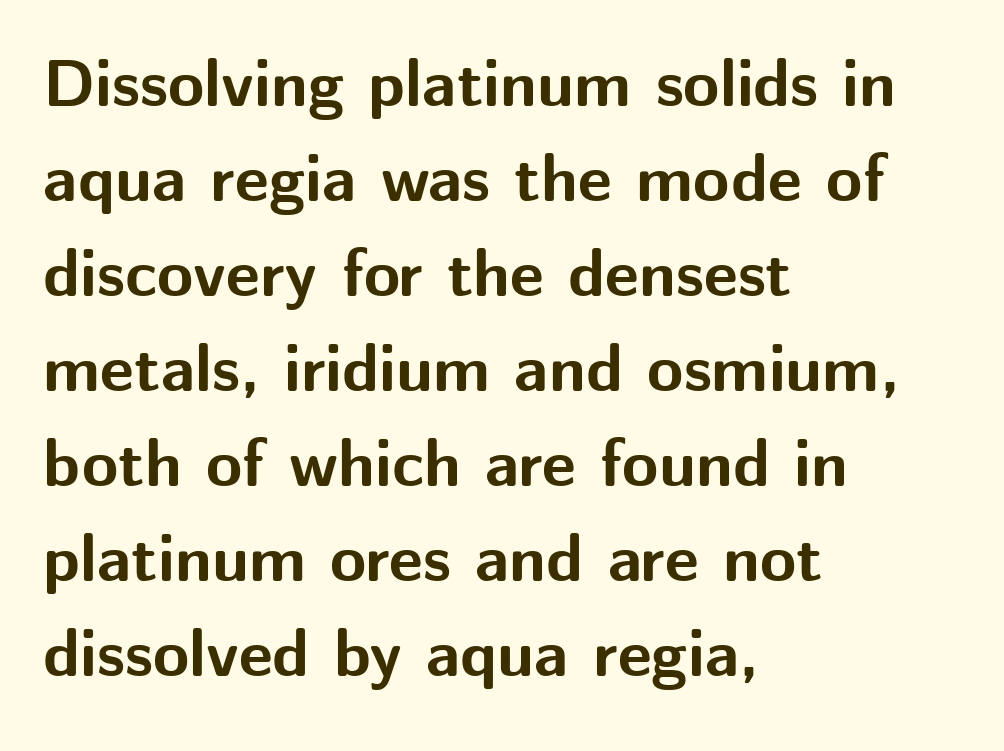
Q: Is the text bold? A: Yes.
Q: Is the text italic (slanted)? A: No, it is upright.
Q: Is the typeface a serif or a sans-serif typeface? A: Sans-serif.
Q: Is the text underlined? A: No.
Q: How is the paragraph aligned? A: Left-aligned.
Q: Is the spacing between letters normal or unusually wide? A: Normal.
Q: Is the spacing between lines tight, normal or loose? A: Normal.
Q: Width (condensed, normal, or wide)? A: Normal.
Q: Stroke contrast? A: Medium.
Q: x-height? A: Medium.
Q: Monospaced? A: No.
